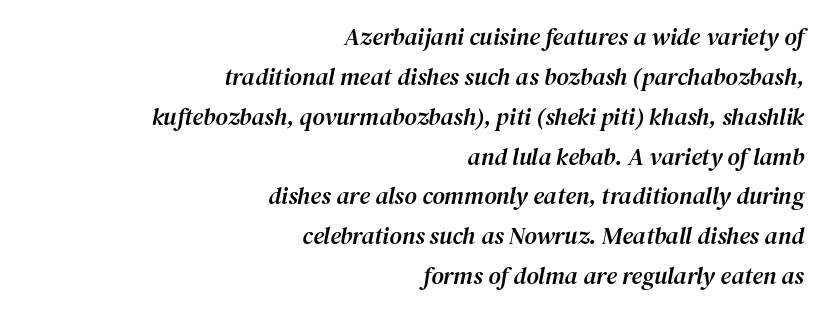
Q: Is the text italic (slanted)? A: Yes, it leans right by about 12 degrees.
Q: Is the text underlined? A: No.
Q: How is the paragraph aligned? A: Right-aligned.
Q: Is the spacing between letters normal or unusually wide? A: Normal.
Q: Is the spacing between lines tight, normal or loose? A: Normal.
